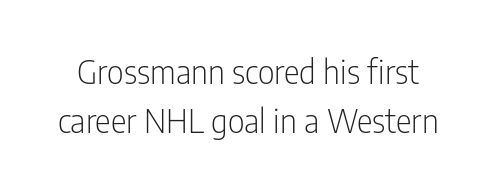
Q: Is the text bold? A: No.
Q: Is the text italic (slanted)? A: No, it is upright.
Q: Is the typeface a serif or a sans-serif typeface? A: Sans-serif.
Q: Is the text underlined? A: No.
Q: Is the spacing between letters normal or unusually wide? A: Normal.
Q: Is the spacing between lines tight, normal or loose? A: Normal.
Q: Width (condensed, normal, or wide)? A: Condensed.
Q: Stroke contrast? A: Low.
Q: x-height? A: Medium.
Q: Monospaced? A: No.
